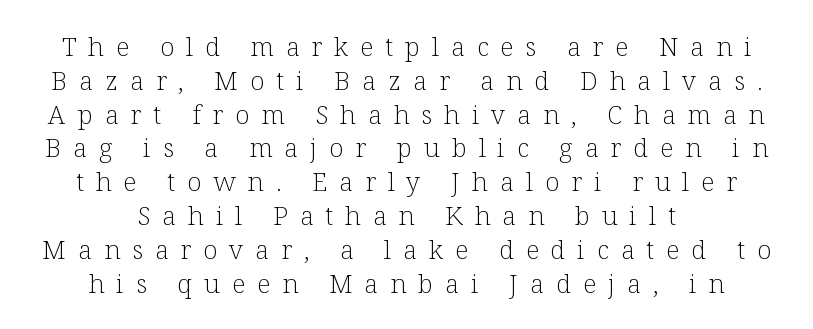
Q: Is the text bold? A: No.
Q: Is the text italic (slanted)? A: No, it is upright.
Q: Is the text underlined? A: No.
Q: How is the paragraph aligned? A: Centered.
Q: Is the spacing between letters normal or unusually wide? A: Unusually wide.
Q: Is the spacing between lines tight, normal or loose? A: Normal.
